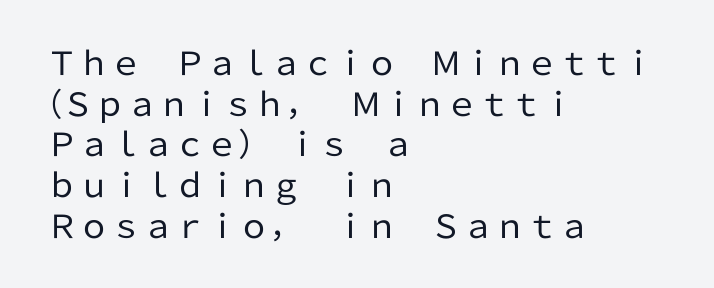
The image shows 32 px regular-weight sans-serif type, upright; set left-aligned, normal line spacing (1.27x), normal letter spacing, not underlined; low stroke contrast and a medium x-height.
